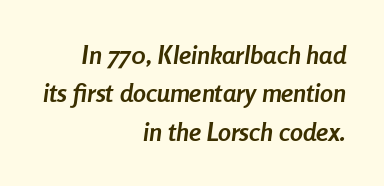
Pretty heavy lettering here — definitely bold. Every character sits at an angle, as italics do. Typeset ragged left — the right edge is the straight one. Rows of type keep a routine distance in the vertical direction. Default kerning and tracking; the words read as compact shapes. Type without underlining.
